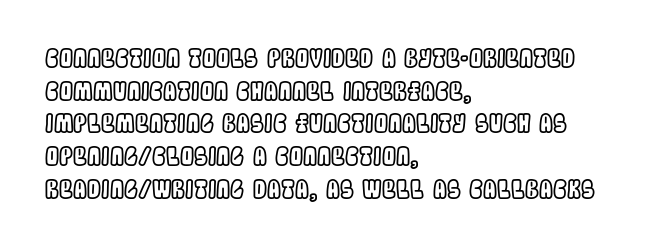
The image shows 25 px text type, upright; set left-aligned, normal line spacing (1.31x), normal letter spacing, not underlined.
